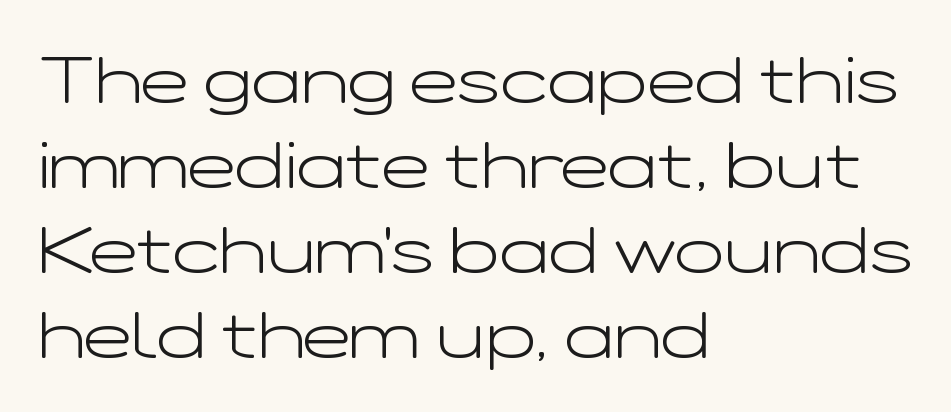
The image shows 65 px light, wide sans-serif type, upright; set left-aligned, normal line spacing (1.31x), normal letter spacing, not underlined; low stroke contrast and a medium x-height.
